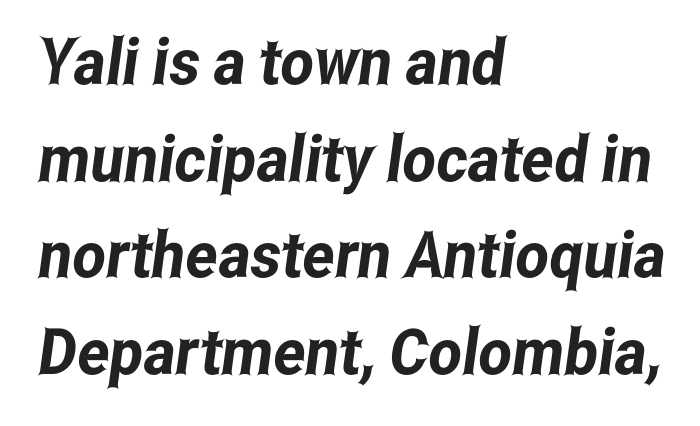
The image shows 64 px condensed sans-serif type; set left-aligned, normal line spacing (1.51x), normal letter spacing, not underlined; low stroke contrast and a medium x-height.
